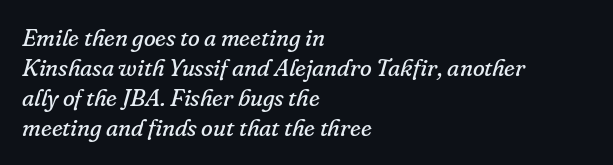
{"italic": "yes", "lean": "right", "slant_degrees": 16, "bold": "no", "underline": "no", "align": "left", "line_spacing": "normal", "line_spacing_ratio": 1.25, "letter_spacing": "normal", "letter_spacing_em": 0.0, "glyph_px": 24}
